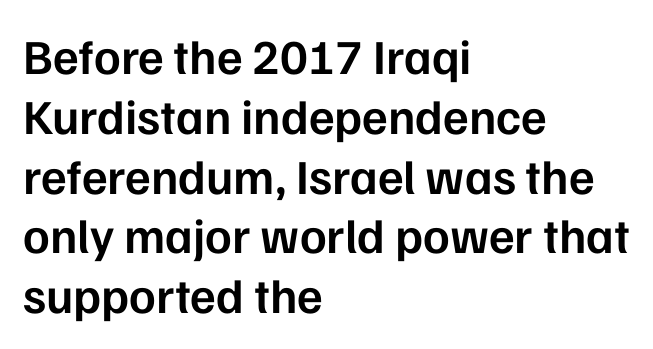
{"serif": "no", "italic": "no", "bold": "semi", "weight": "semibold", "width": "normal", "stroke_contrast": "low", "x_height": "medium", "monospaced": "no", "underline": "no", "align": "left", "line_spacing_ratio": 1.22, "letter_spacing": "normal", "letter_spacing_em": 0.0, "glyph_px": 49}
